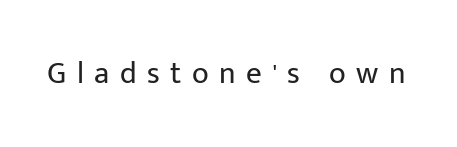
The image shows 31 px regular-weight sans-serif type, upright; set unusually wide letter spacing (+0.34 em), not underlined; low stroke contrast and a medium x-height.
